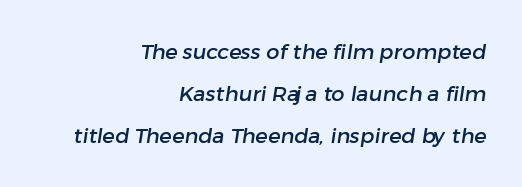
{"underline": "no", "align": "right", "line_spacing": "loose", "line_spacing_ratio": 1.99, "letter_spacing": "normal", "letter_spacing_em": 0.0, "glyph_px": 21}
